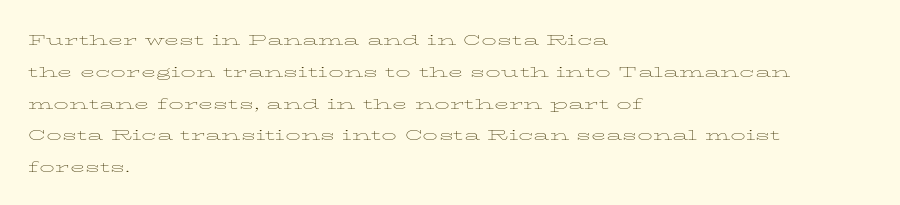
This is not heavy type; no bold has been used. Tracking here is standard; glyphs follow each other at the usual distance. Horizontal bands of white between lines are of average thickness. Underlining? Definitely not there. A student would call this left alignment; a typographer would say flush left, rag right.
